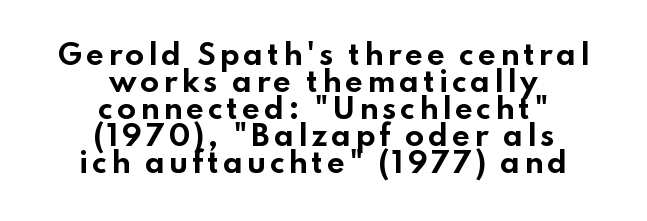
{"serif": "no", "italic": "no", "bold": "yes", "weight": "bold", "width": "wide", "stroke_contrast": "low", "x_height": "small", "monospaced": "no", "underline": "no", "align": "center", "line_spacing": "tight", "line_spacing_ratio": 0.96, "glyph_px": 28}
